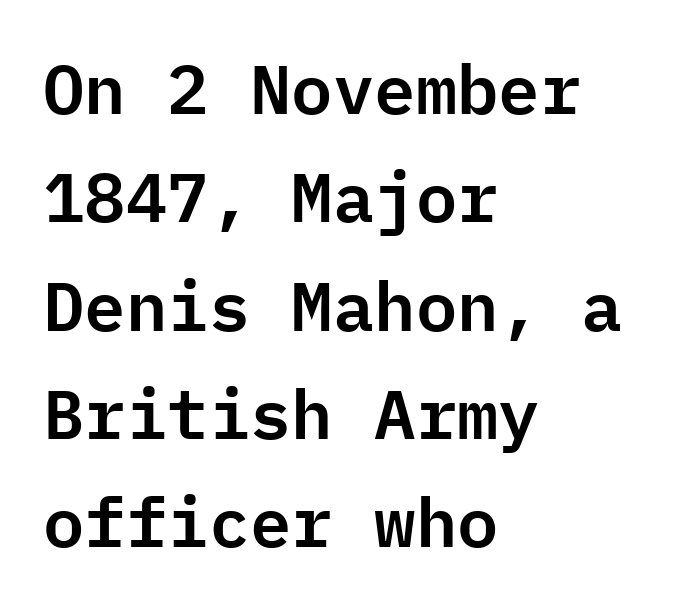
Horizontal alignment here is leftward, the default for most running prose. These lines were composed using upright roman letters. Glyph-to-glyph distance matches everyday printed text. Honestly, there is no underline to notice here at all.
